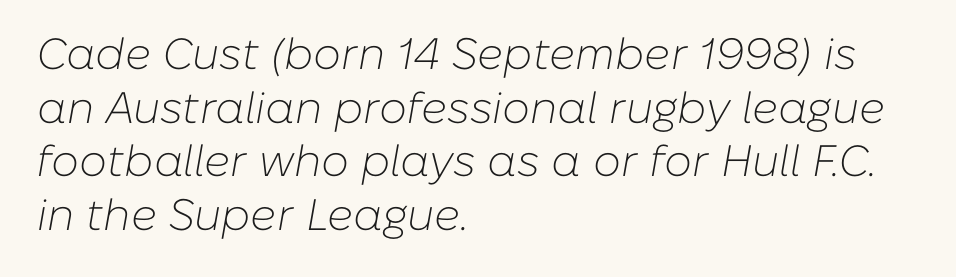
{"italic": "yes", "lean": "right", "slant_degrees": 10, "bold": "no", "weight": "light", "width": "normal", "stroke_contrast": "low", "x_height": "medium", "monospaced": "no", "underline": "no", "align": "left", "line_spacing_ratio": 1.22, "letter_spacing": "normal", "letter_spacing_em": 0.0, "glyph_px": 44}
